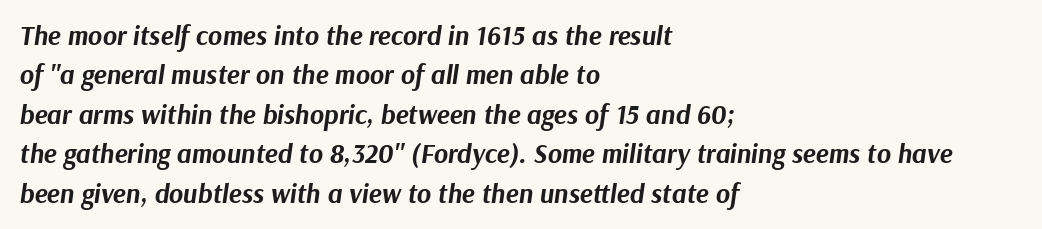
The image shows 27 px bold type, italic (leaning right); set left-aligned, normal line spacing (1.46x), normal letter spacing, not underlined.
